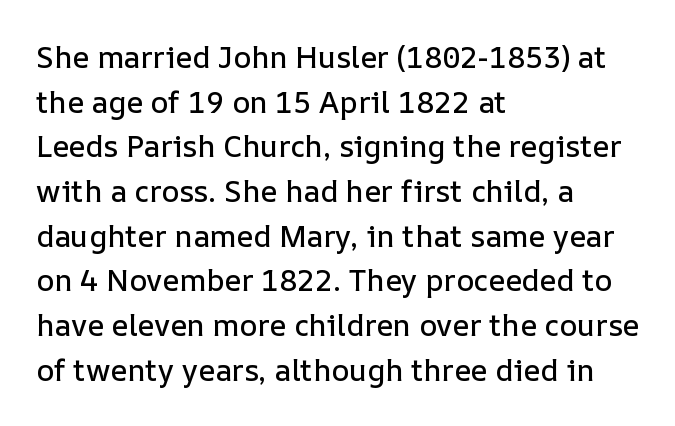
{"italic": "no", "width": "normal", "stroke_contrast": "low", "x_height": "medium", "monospaced": "no", "underline": "no", "align": "left", "line_spacing": "normal", "line_spacing_ratio": 1.49, "letter_spacing": "normal", "letter_spacing_em": 0.0, "glyph_px": 30}
